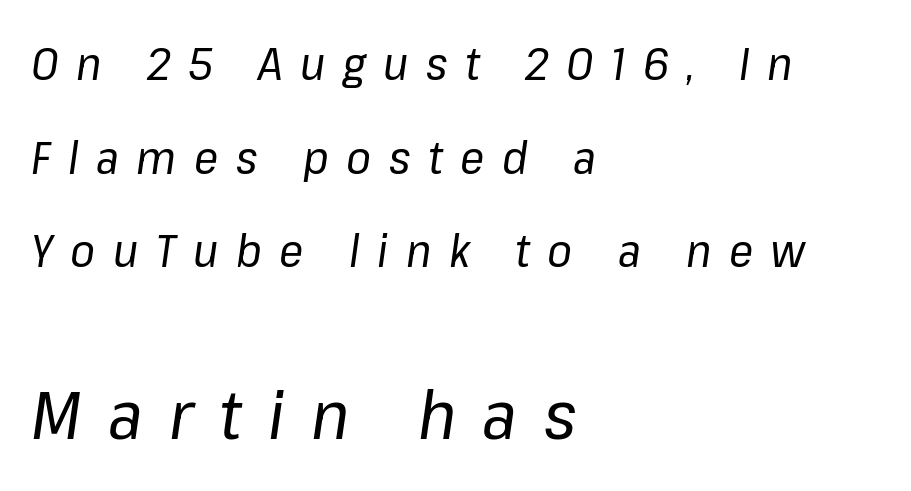
Q: Is the text bold? A: No.
Q: Is the text italic (slanted)? A: Yes, it leans right by about 8 degrees.
Q: Is the text underlined? A: No.
Q: How is the paragraph aligned? A: Left-aligned.
Q: Is the spacing between letters normal or unusually wide? A: Unusually wide.
Q: Is the spacing between lines tight, normal or loose? A: Loose.
Q: Which block of text is set in a larger size, the first (top) or the second (bottom)? A: The second (bottom) one.
Q: Width (condensed, normal, or wide)? A: Normal.
Q: Stroke contrast? A: Low.
Q: x-height? A: Medium.
Q: Monospaced? A: No.
